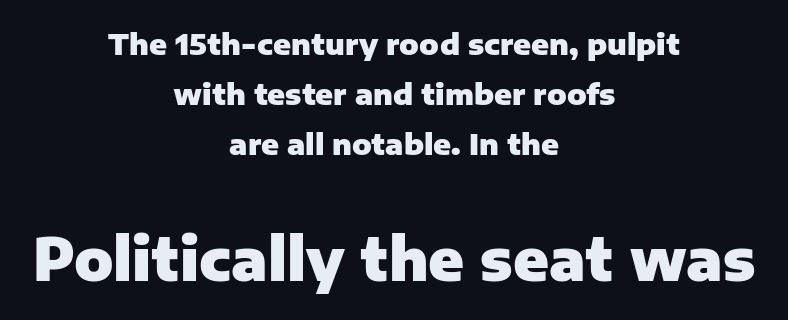
Q: Is the text bold? A: Yes.
Q: Is the text italic (slanted)? A: No, it is upright.
Q: Is the typeface a serif or a sans-serif typeface? A: Sans-serif.
Q: Is the text underlined? A: No.
Q: How is the paragraph aligned? A: Centered.
Q: Is the spacing between letters normal or unusually wide? A: Normal.
Q: Which block of text is set in a larger size, the first (top) or the second (bottom)? A: The second (bottom) one.
Q: Width (condensed, normal, or wide)? A: Normal.
Q: Stroke contrast? A: Low.
Q: x-height? A: Medium.
Q: Monospaced? A: No.
